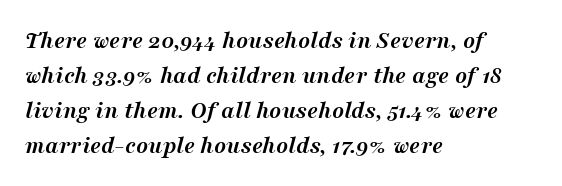
Q: Is the text bold? A: Yes.
Q: Is the text italic (slanted)? A: Yes, it leans right by about 16 degrees.
Q: Is the text underlined? A: No.
Q: How is the paragraph aligned? A: Left-aligned.
Q: Is the spacing between letters normal or unusually wide? A: Normal.
Q: Is the spacing between lines tight, normal or loose? A: Normal.
